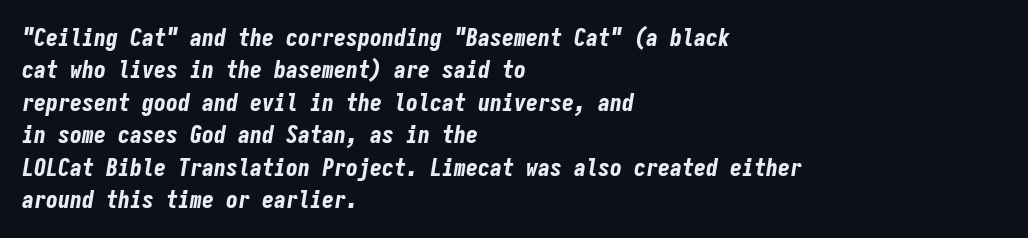
Q: Is the text bold? A: Yes.
Q: Is the text italic (slanted)? A: Yes, it leans right by about 9 degrees.
Q: Is the text underlined? A: No.
Q: How is the paragraph aligned? A: Left-aligned.
Q: Is the spacing between letters normal or unusually wide? A: Normal.
Q: Is the spacing between lines tight, normal or loose? A: Normal.
